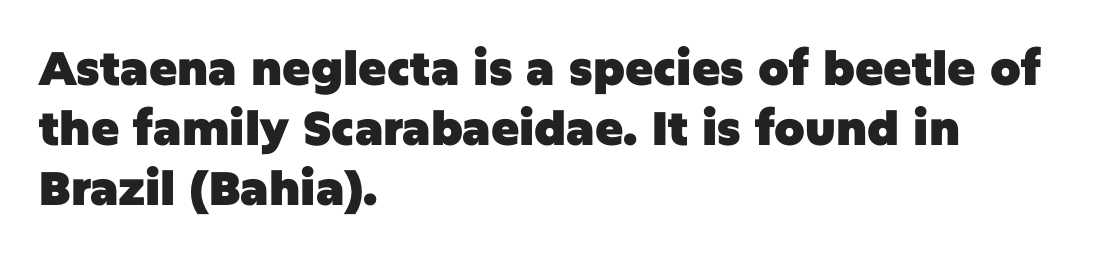
The font's upright variant was chosen for this text. Vertically, the passage feels balanced, rows spaced as you'd expect. Only glyphs here, with clear space below each row. These lines are rendered in a variable-pitch font. The typeface chosen for these lines omits serifs.
